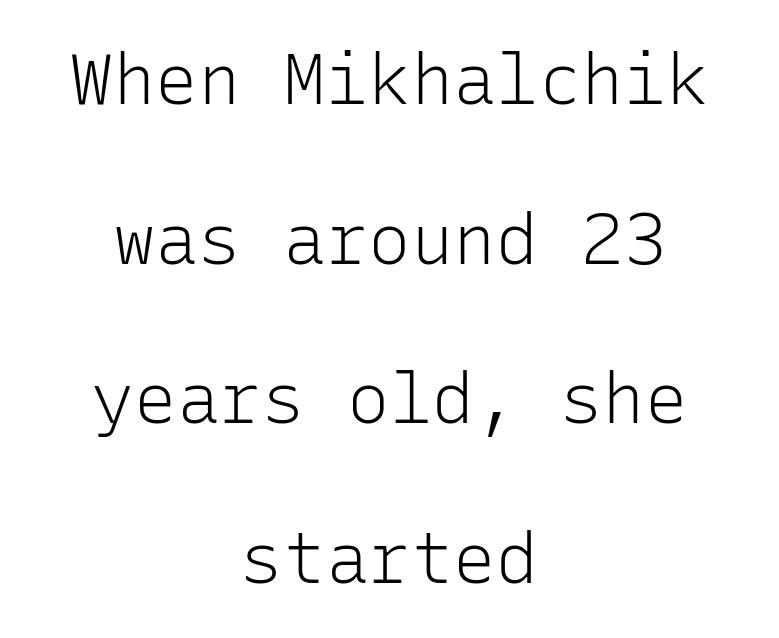
{"serif": "no", "italic": "no", "bold": "no", "weight": "light", "width": "normal", "stroke_contrast": "low", "x_height": "medium", "monospaced": "yes", "underline": "no", "align": "center", "line_spacing": "loose", "line_spacing_ratio": 2.25, "letter_spacing": "normal", "letter_spacing_em": 0.0, "glyph_px": 71}
